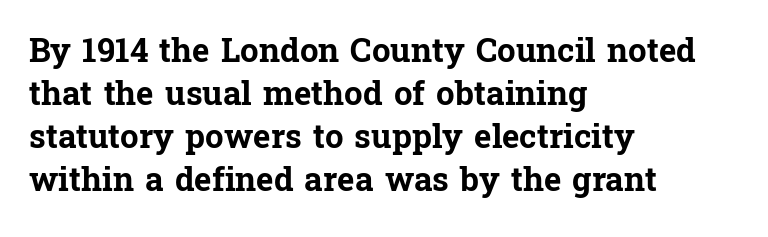
{"serif": "yes", "italic": "no", "bold": "yes", "weight": "bold", "width": "normal", "stroke_contrast": "low", "x_height": "medium", "monospaced": "no", "underline": "no", "align": "left", "line_spacing": "normal", "line_spacing_ratio": 1.3, "letter_spacing": "normal", "letter_spacing_em": 0.0, "glyph_px": 33}
